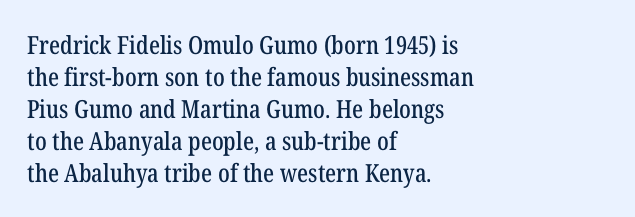
{"italic": "no", "underline": "no", "align": "left", "line_spacing": "normal", "line_spacing_ratio": 1.28, "letter_spacing": "normal", "letter_spacing_em": 0.0, "glyph_px": 25}
